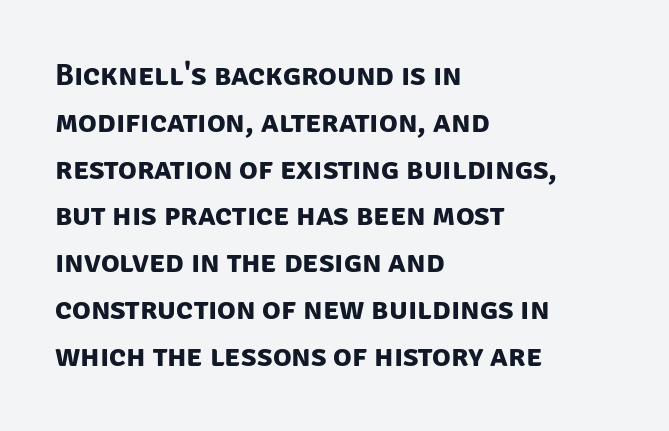
{"serif": "no", "bold": "yes", "weight": "bold", "width": "normal", "stroke_contrast": "low", "x_height": "large", "monospaced": "no", "underline": "no", "align": "left", "line_spacing": "normal", "line_spacing_ratio": 1.51, "letter_spacing": "normal", "letter_spacing_em": 0.0, "glyph_px": 31}
